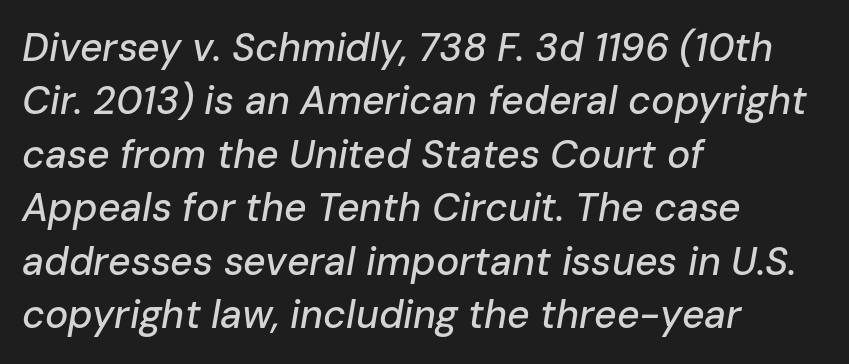
The image shows 39 px text type, italic (leaning right); set left-aligned, normal line spacing (1.37x), normal letter spacing, not underlined; low stroke contrast and a medium x-height.
